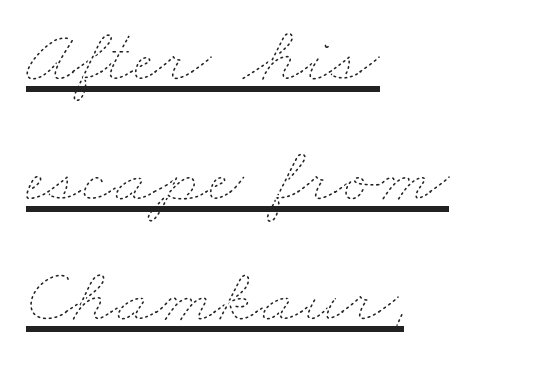
{"bold": "no", "weight": "thin", "width": "wide", "stroke_contrast": "low", "x_height": "small", "monospaced": "no", "underline": "yes", "align": "left", "line_spacing": "normal", "line_spacing_ratio": 1.52, "letter_spacing": "normal", "letter_spacing_em": 0.0, "glyph_px": 79}
